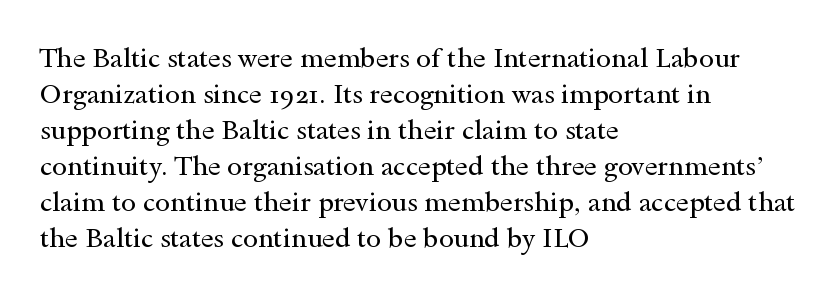
{"italic": "no", "bold": "no", "underline": "no", "align": "left", "line_spacing": "normal", "line_spacing_ratio": 1.33, "letter_spacing": "normal", "letter_spacing_em": 0.0, "glyph_px": 27}
